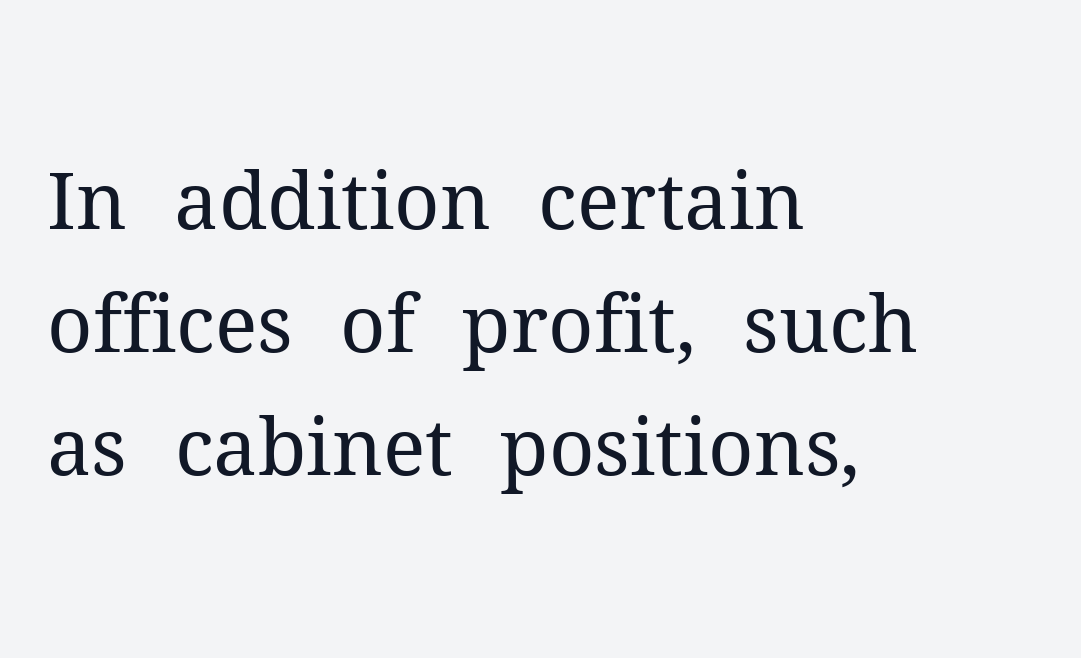
Q: Is the text bold? A: No.
Q: Is the text italic (slanted)? A: No, it is upright.
Q: Is the typeface a serif or a sans-serif typeface? A: Serif.
Q: Is the text underlined? A: No.
Q: How is the paragraph aligned? A: Left-aligned.
Q: Is the spacing between letters normal or unusually wide? A: Normal.
Q: Is the spacing between lines tight, normal or loose? A: Normal.
Q: Width (condensed, normal, or wide)? A: Normal.
Q: Stroke contrast? A: Medium.
Q: x-height? A: Medium.
Q: Monospaced? A: No.
